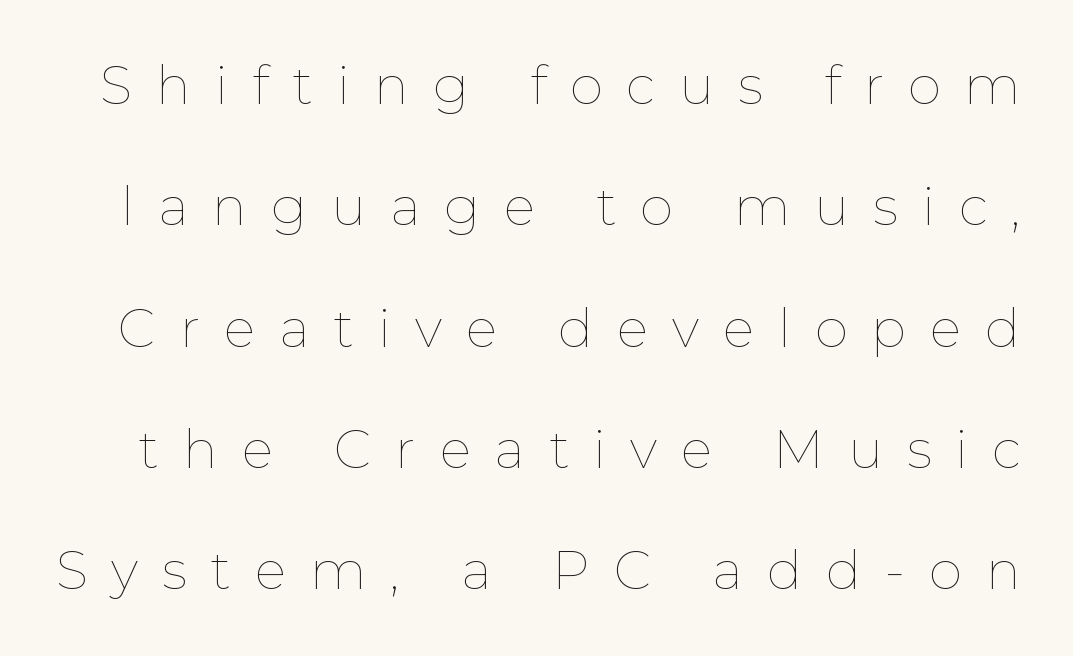
{"italic": "no", "bold": "no", "weight": "thin", "width": "normal", "stroke_contrast": "low", "x_height": "medium", "monospaced": "no", "underline": "no", "line_spacing": "loose", "line_spacing_ratio": 2.29, "letter_spacing": "wide", "letter_spacing_em": 0.45, "glyph_px": 53}
